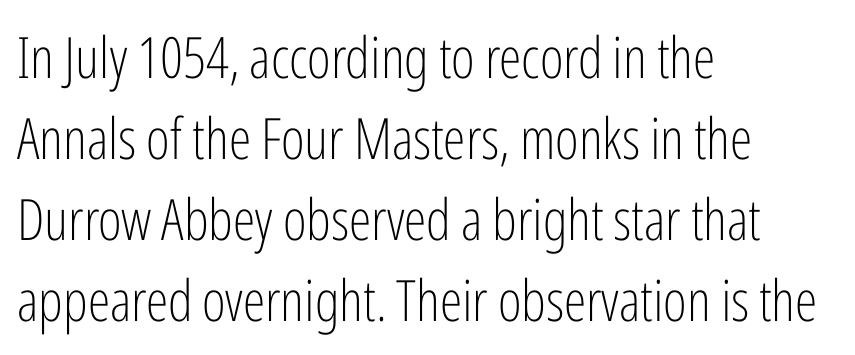
The image shows 57 px light, condensed sans-serif type, upright; set left-aligned, normal line spacing (1.42x), normal letter spacing, not underlined; low stroke contrast and a medium x-height.
